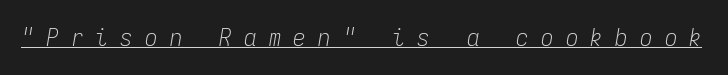
{"italic": "yes", "lean": "right", "slant_degrees": 9, "bold": "no", "underline": "yes", "letter_spacing": "wide", "letter_spacing_em": 0.49, "glyph_px": 25}
